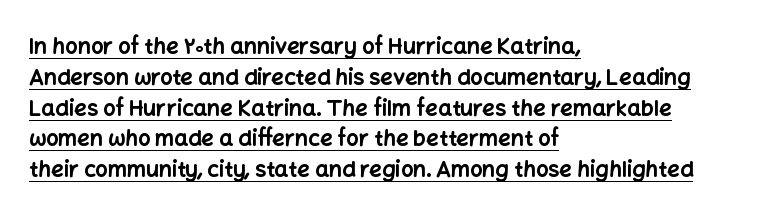
Q: Is the text bold? A: Yes.
Q: Is the text italic (slanted)? A: No, it is upright.
Q: Is the text underlined? A: Yes.
Q: How is the paragraph aligned? A: Left-aligned.
Q: Is the spacing between letters normal or unusually wide? A: Normal.
Q: Is the spacing between lines tight, normal or loose? A: Normal.
